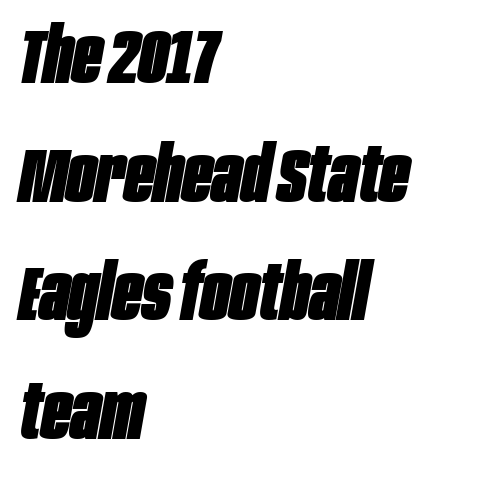
The image shows 78 px heavy, condensed type, italic (leaning right); set left-aligned, normal line spacing (1.52x), normal letter spacing, not underlined; low stroke contrast and a large x-height.
